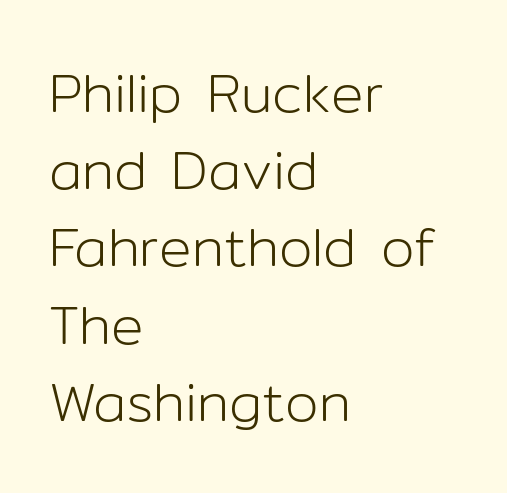
{"serif": "no", "italic": "no", "bold": "no", "weight": "light", "width": "normal", "stroke_contrast": "low", "x_height": "medium", "monospaced": "no", "underline": "no", "align": "left", "line_spacing": "normal", "line_spacing_ratio": 1.43, "letter_spacing": "normal", "letter_spacing_em": 0.0, "glyph_px": 54}
